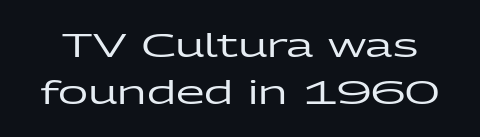
{"serif": "no", "italic": "no", "width": "wide", "stroke_contrast": "low", "x_height": "medium", "monospaced": "no", "underline": "no", "line_spacing": "normal", "line_spacing_ratio": 1.42, "letter_spacing": "normal", "letter_spacing_em": 0.0, "glyph_px": 33}
